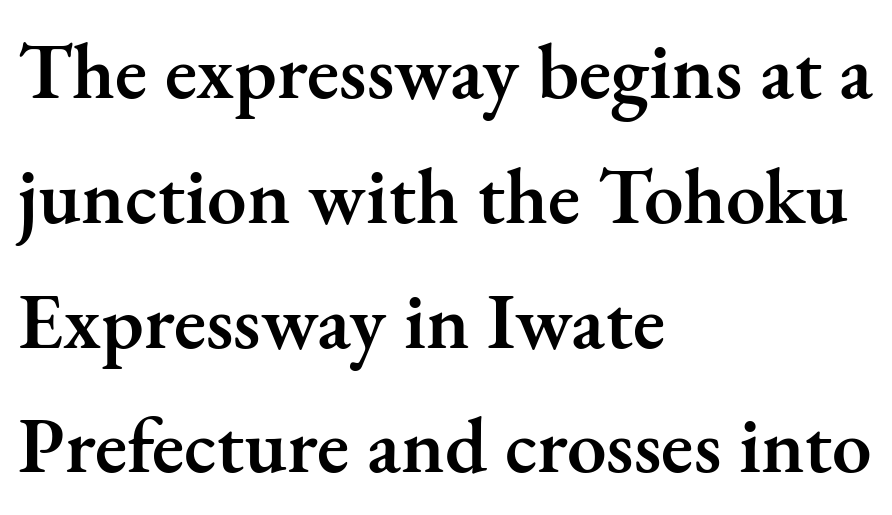
The image shows 79 px semibold serif type, upright; set left-aligned, normal line spacing (1.58x), normal letter spacing, not underlined; medium stroke contrast and a small x-height.
